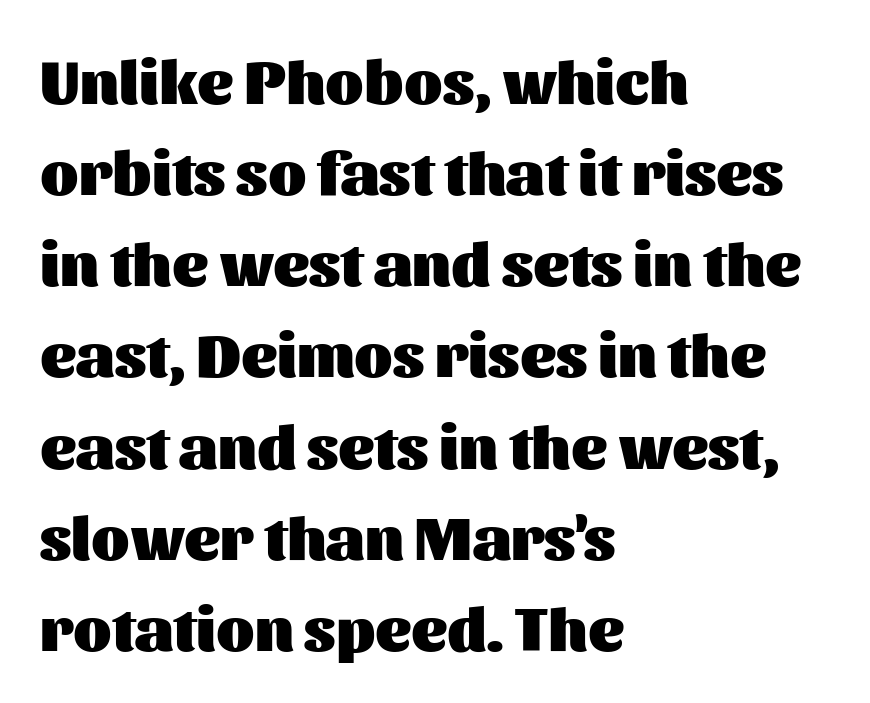
The vertical gap from one line to the next is medium. Glyph-to-glyph distance matches everyday printed text. Visually the block forms a straight wall on the left and a jagged coastline on the right. Each letter keeps its own natural width here, so spacing adapts to shape. As a designer I'd log this as weight 700, bold.
